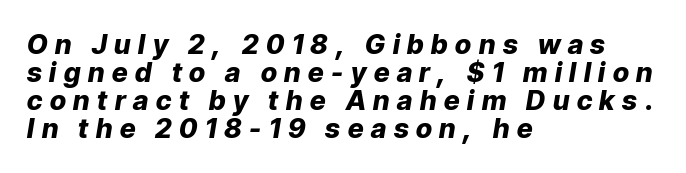
Q: Is the text bold? A: Yes.
Q: Is the text italic (slanted)? A: Yes, it leans right by about 9 degrees.
Q: Is the text underlined? A: No.
Q: How is the paragraph aligned? A: Left-aligned.
Q: Is the spacing between letters normal or unusually wide? A: Unusually wide.
Q: Is the spacing between lines tight, normal or loose? A: Tight.
